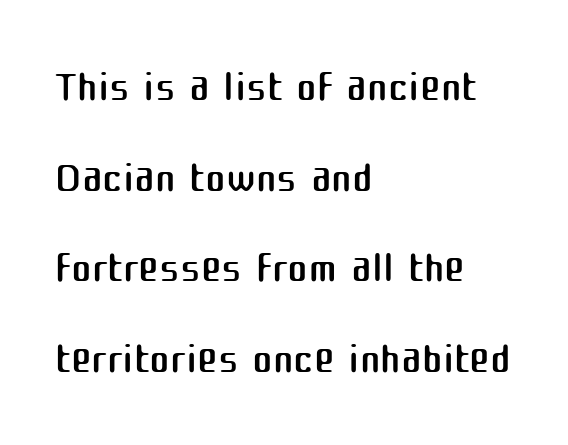
The image shows 62 px regular-weight sans-serif type, upright; set left-aligned, normal line spacing (1.46x), normal letter spacing, not underlined; medium stroke contrast and a medium x-height.
